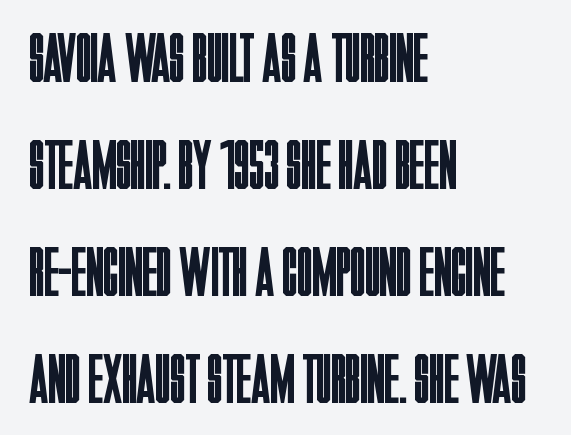
The image shows 70 px regular-weight, condensed sans-serif type, upright; set left-aligned, normal line spacing (1.53x), normal letter spacing, not underlined; low stroke contrast and a large x-height.
